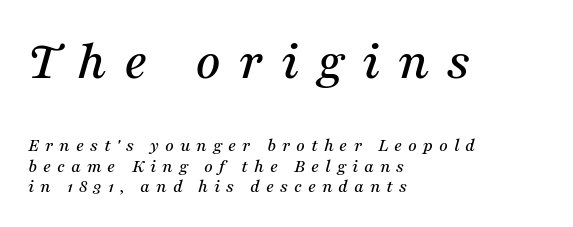
The image shows 56 px serif type, italic (leaning right); set left-aligned, tight line spacing (1.09x), unusually wide letter spacing (+0.31 em), not underlined; the first (top) block is 2.95x larger; medium stroke contrast and a medium x-height.
